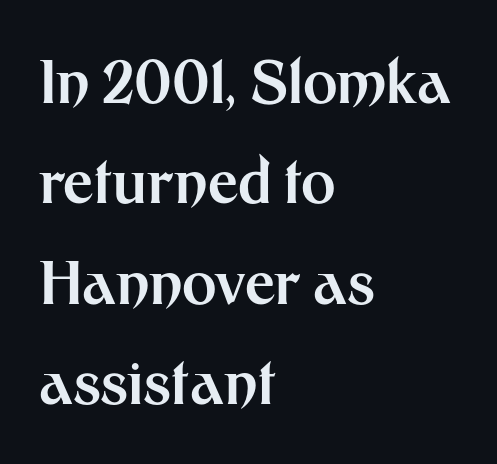
{"serif": "no", "italic": "no", "bold": "yes", "weight": "bold", "width": "normal", "stroke_contrast": "medium", "x_height": "medium", "monospaced": "no", "underline": "no", "align": "left", "line_spacing": "normal", "line_spacing_ratio": 1.7, "letter_spacing": "normal", "letter_spacing_em": 0.0, "glyph_px": 59}
